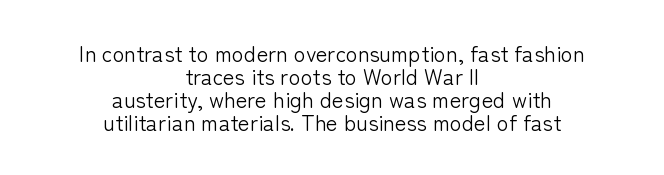
{"italic": "no", "bold": "no", "underline": "no", "align": "center", "line_spacing": "tight", "line_spacing_ratio": 1.05, "letter_spacing": "normal", "letter_spacing_em": 0.0, "glyph_px": 22}
